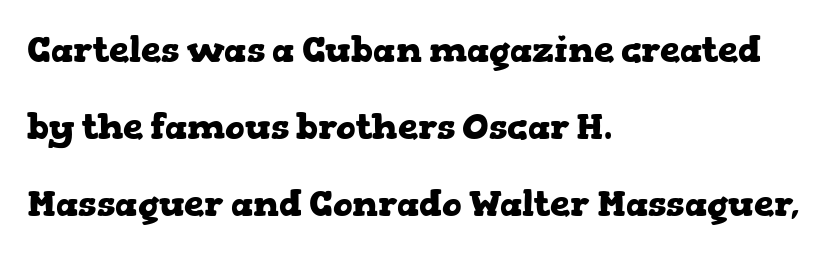
The image shows 36 px heavy, wide serif type, upright; set left-aligned, loose line spacing (2.14x), normal letter spacing, not underlined; low stroke contrast and a medium x-height.
